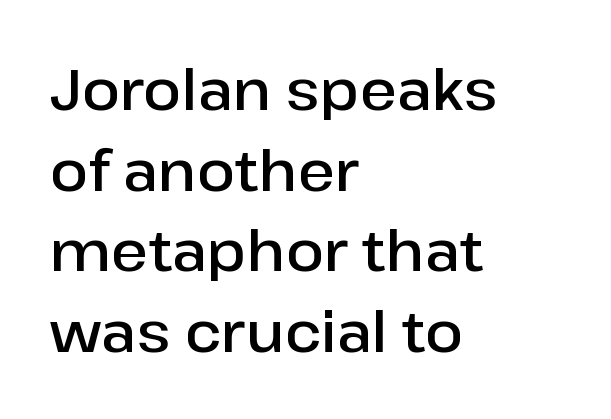
The letters stand upright; this is a roman face. Weight check: semibold — heavier than regular, not quite bold. Standard letterfit; no display-style spreading of the glyphs. Horizontally, the lines are justified to the leading edge only. Does the leading feel generous? No, just average.
